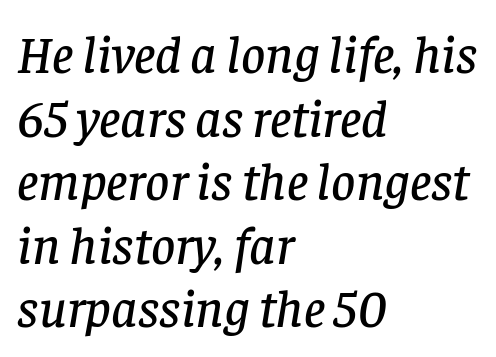
{"serif": "yes", "italic": "yes", "lean": "right", "slant_degrees": 8, "width": "normal", "stroke_contrast": "low", "x_height": "large", "monospaced": "no", "underline": "no", "align": "left", "line_spacing_ratio": 1.2, "letter_spacing": "normal", "letter_spacing_em": 0.0, "glyph_px": 53}
